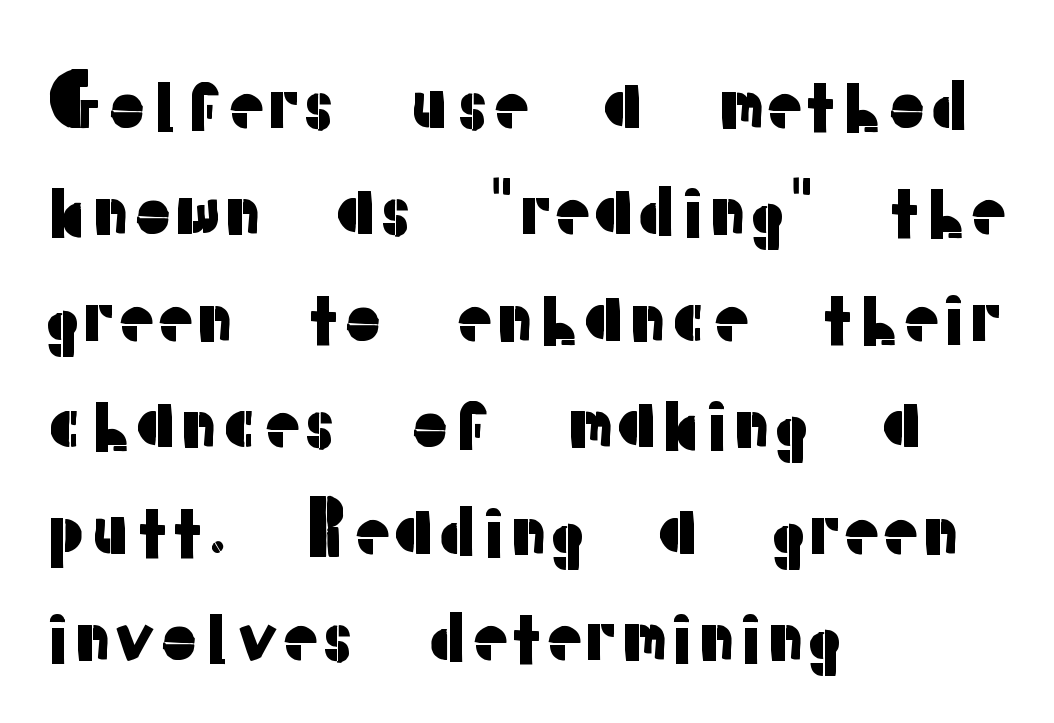
Q: Is the text italic (slanted)? A: No, it is upright.
Q: Is the typeface a serif or a sans-serif typeface? A: Sans-serif.
Q: Is the text underlined? A: No.
Q: How is the paragraph aligned? A: Left-aligned.
Q: Is the spacing between letters normal or unusually wide? A: Normal.
Q: Is the spacing between lines tight, normal or loose? A: Normal.
Q: Width (condensed, normal, or wide)? A: Normal.
Q: Stroke contrast? A: Low.
Q: x-height? A: Medium.
Q: Monospaced? A: No.
